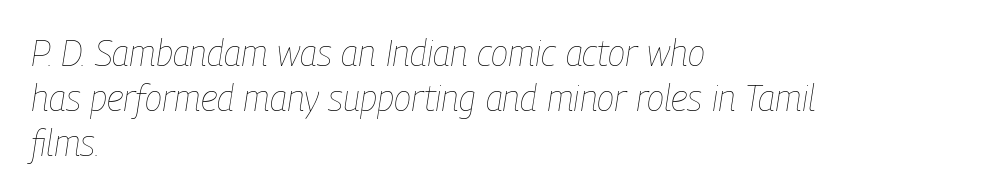
If you drew a ruler down the left edge, every line would touch it. Normally led — the rows are evenly, conventionally spaced. Proportional: the letters do not fall into vertical columns. Letters have the restrained weight of plain body copy at most. The passage shown leans; its letterforms are oblique.
